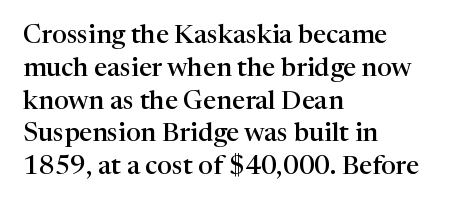
{"italic": "no", "bold": "semi", "underline": "no", "align": "left", "line_spacing": "normal", "line_spacing_ratio": 1.26, "letter_spacing": "normal", "letter_spacing_em": 0.0, "glyph_px": 26}
